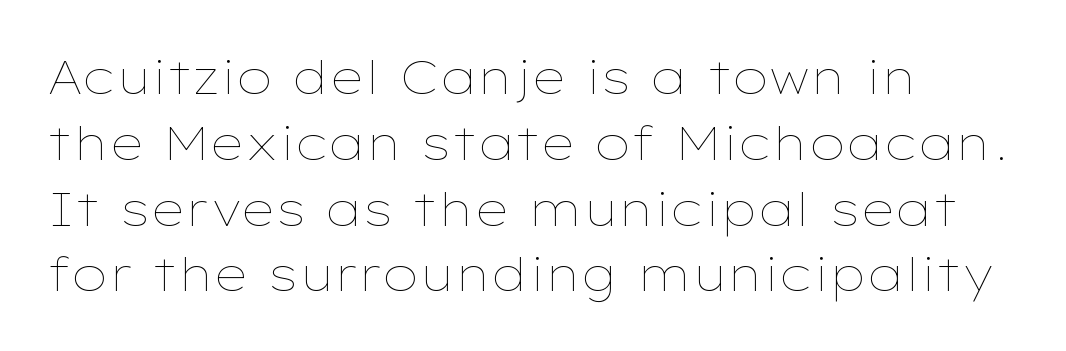
{"italic": "no", "bold": "no", "weight": "thin", "width": "wide", "stroke_contrast": "low", "x_height": "medium", "monospaced": "no", "underline": "no", "align": "left", "line_spacing": "normal", "line_spacing_ratio": 1.4, "letter_spacing": "normal", "letter_spacing_em": 0.0, "glyph_px": 47}
